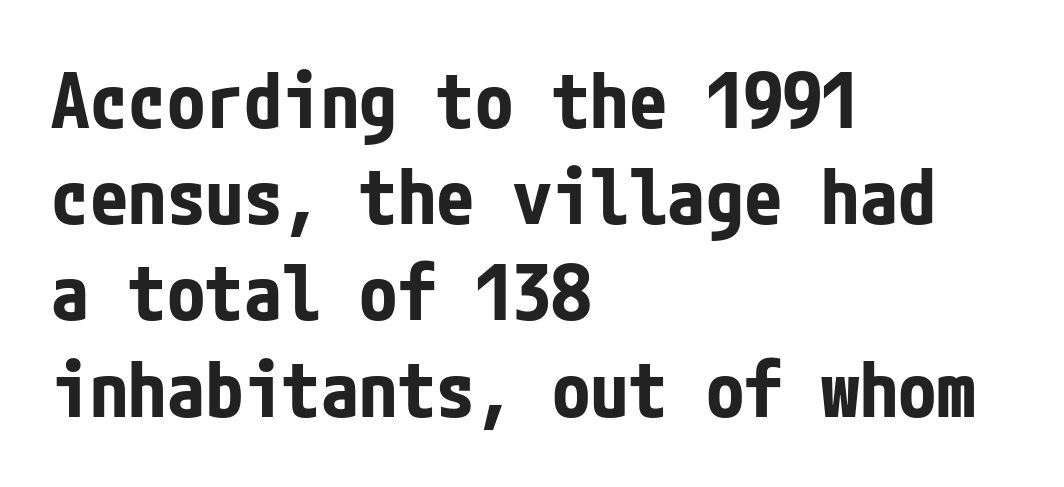
Q: Is the text bold? A: Yes.
Q: Is the text italic (slanted)? A: No, it is upright.
Q: Is the typeface a serif or a sans-serif typeface? A: Sans-serif.
Q: Is the text underlined? A: No.
Q: How is the paragraph aligned? A: Left-aligned.
Q: Is the spacing between letters normal or unusually wide? A: Normal.
Q: Is the spacing between lines tight, normal or loose? A: Normal.
Q: Width (condensed, normal, or wide)? A: Condensed.
Q: Stroke contrast? A: Low.
Q: x-height? A: Medium.
